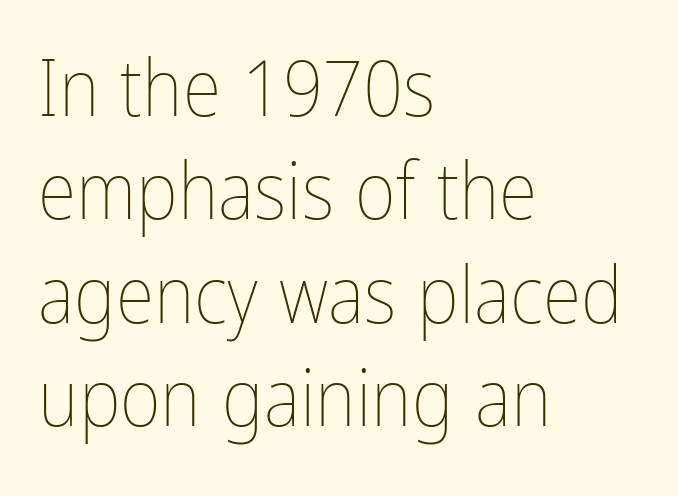
{"italic": "no", "bold": "no", "weight": "thin", "width": "condensed", "stroke_contrast": "low", "x_height": "medium", "monospaced": "no", "underline": "no", "align": "left", "line_spacing": "normal", "line_spacing_ratio": 1.31, "letter_spacing": "normal", "letter_spacing_em": 0.0, "glyph_px": 79}
